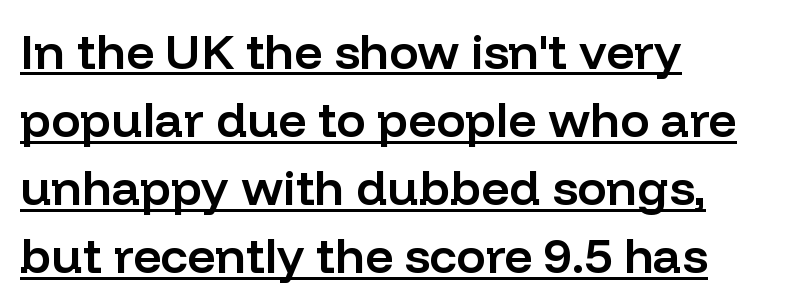
The image shows 49 px semibold sans-serif type, upright; set left-aligned, normal line spacing (1.39x), normal letter spacing, underlined; low stroke contrast and a medium x-height.
